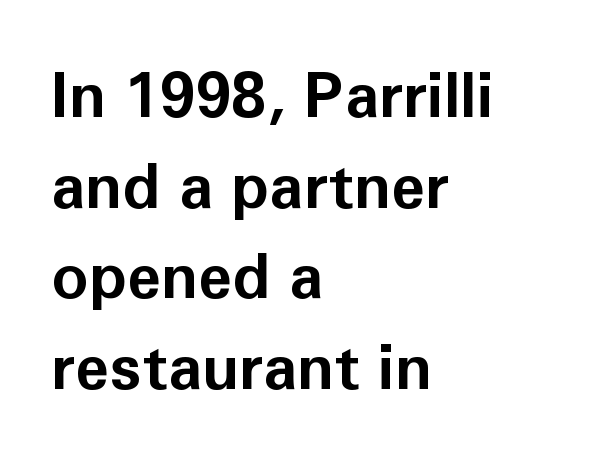
What stands out about the letter spacing? Nothing — it is the standard amount. The rendering shows plain stroke endings on the letterforms — a sans-serif design. Successive baselines arrive at the customary interval. This sample has the flowing, uneven cadence of proportional lettering. The lines in this sample share a left origin and differ only in where they stop. A clean baseline with only descenders dipping below it.
